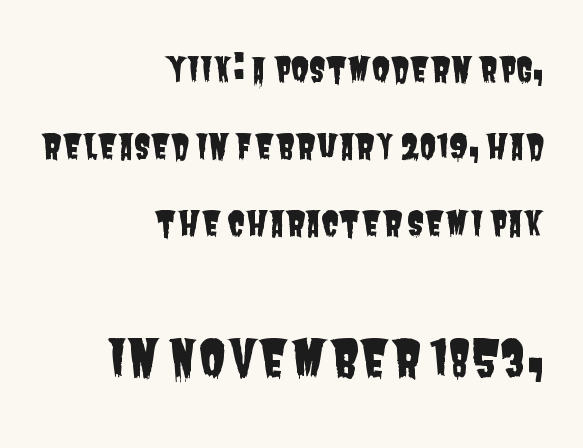
{"serif": "no", "width": "condensed", "stroke_contrast": "low", "x_height": "large", "monospaced": "no", "underline": "no", "align": "right", "line_spacing": "loose", "line_spacing_ratio": 2.34, "letter_spacing": "normal", "letter_spacing_em": 0.0, "larger_block": "second", "size_ratio": 1.52, "glyph_px": 50}
